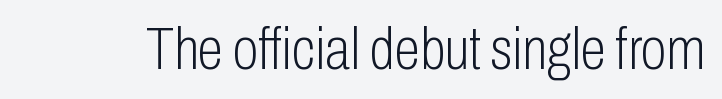
Is this a sans? Yes — the strokes have no serifs. The letters advance in unequal steps, a hallmark of proportional type. Type without underlining. Stroke thickness stays within the range of a standard reading face or lighter.
